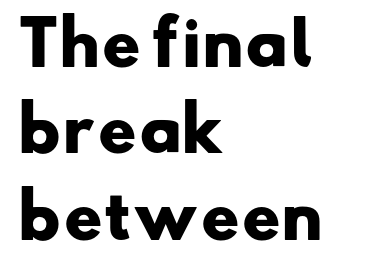
Here the designer chose a conventional face with non-uniform glyph widths. One-word summary of the alignment: left. The text was rendered using a sans face with plain stroke endings. Does the leading feel generous? No, just average. The foot of each line stays bare and open. In terms of letterspacing, this is plain default setting.
